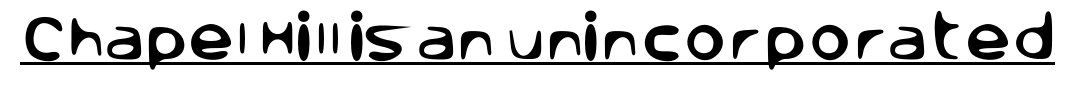
{"serif": "no", "italic": "no", "width": "normal", "stroke_contrast": "low", "x_height": "large", "monospaced": "no", "underline": "yes", "letter_spacing": "normal", "letter_spacing_em": 0.0, "glyph_px": 51}
